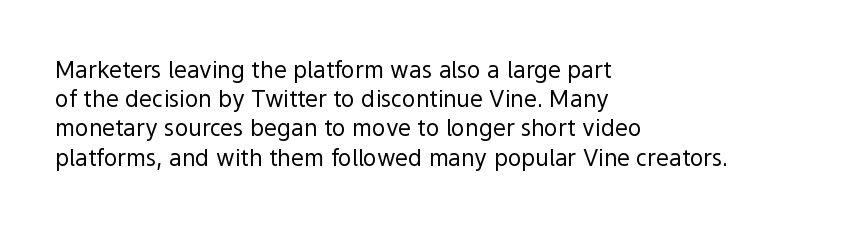
Nothing unusual about the tracking: characters are spaced as the font intends. Caption: multi-line text, flush left, ragged right. How would I describe the line gaps? Plain and ordinary. Unbolded letterforms with no extra heft.
